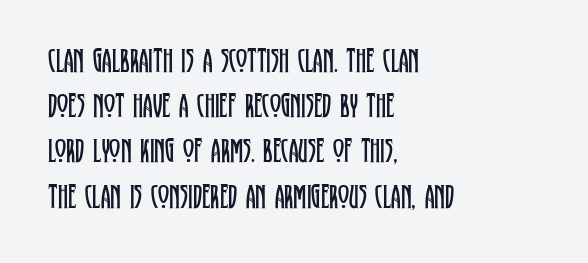
{"serif": "yes", "italic": "no", "bold": "no", "weight": "regular", "width": "condensed", "stroke_contrast": "low", "x_height": "large", "monospaced": "no", "underline": "no", "align": "left", "line_spacing": "normal", "line_spacing_ratio": 1.33, "letter_spacing": "normal", "letter_spacing_em": 0.0, "glyph_px": 34}
